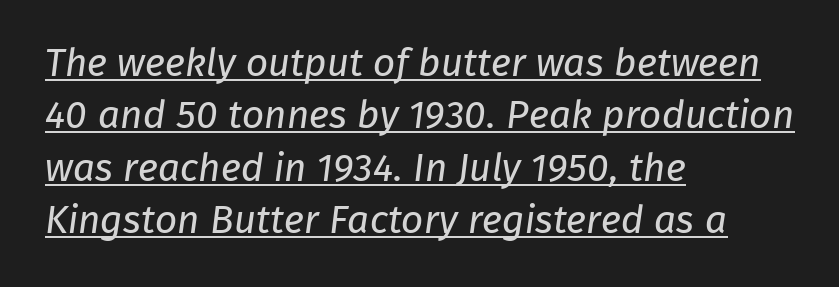
Q: Is the text bold? A: No.
Q: Is the typeface a serif or a sans-serif typeface? A: Sans-serif.
Q: Is the text underlined? A: Yes.
Q: How is the paragraph aligned? A: Left-aligned.
Q: Is the spacing between letters normal or unusually wide? A: Normal.
Q: Is the spacing between lines tight, normal or loose? A: Normal.
Q: Width (condensed, normal, or wide)? A: Normal.
Q: Stroke contrast? A: Low.
Q: x-height? A: Medium.
Q: Monospaced? A: No.
